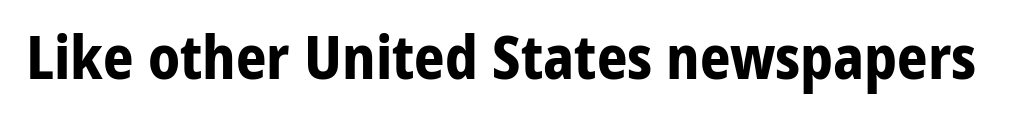
The image shows 60 px bold sans-serif type, upright; set normal letter spacing, not underlined; low stroke contrast and a medium x-height.
